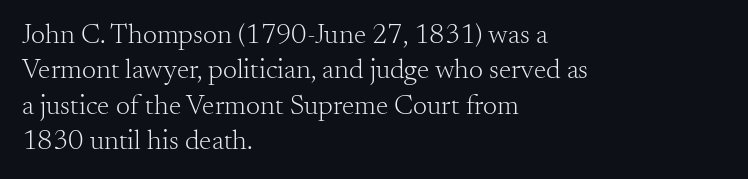
The gap between lines stays unmarked. Is the type heavy? It reads as light-to-regular instead. The passage shown has conventional tracking throughout. Type style note: has serifs. Is this a fixed-width face? No — the glyphs have proportional, varying widths. Which margin do the lines hug? The left one — the right edge is uneven.
